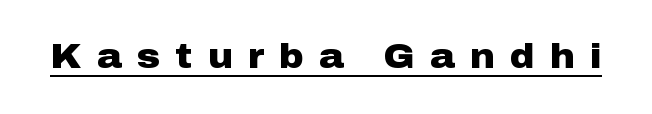
{"serif": "no", "italic": "no", "bold": "yes", "weight": "heavy", "width": "wide", "stroke_contrast": "low", "x_height": "medium", "monospaced": "no", "underline": "yes", "letter_spacing": "wide", "letter_spacing_em": 0.45, "glyph_px": 34}
